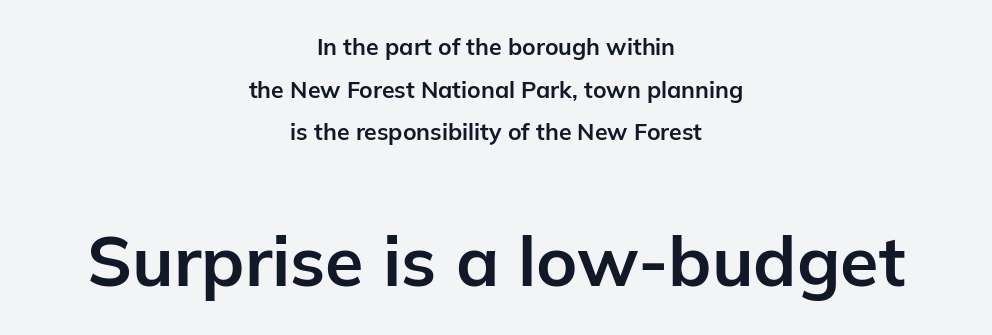
{"serif": "no", "italic": "no", "bold": "yes", "weight": "bold", "width": "normal", "stroke_contrast": "low", "x_height": "medium", "monospaced": "no", "underline": "no", "align": "center", "line_spacing_ratio": 1.85, "letter_spacing": "normal", "letter_spacing_em": 0.0, "larger_block": "second", "size_ratio": 3.04, "glyph_px": 70}
